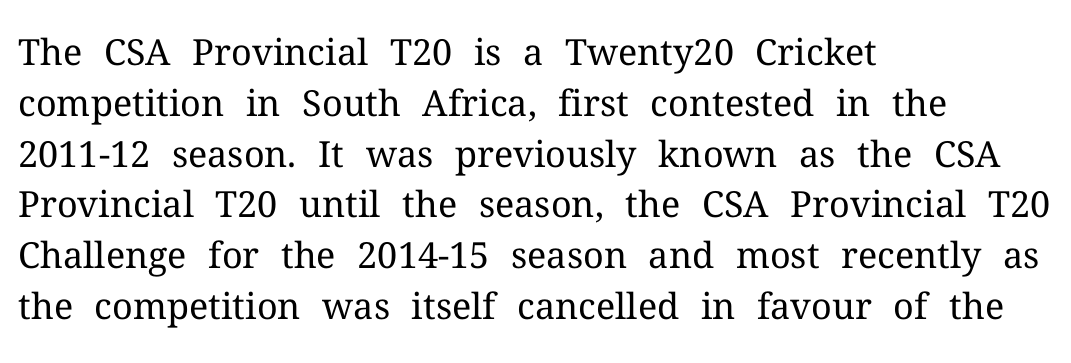
These lines are composed in type with serifs. A bare baseline throughout the passage. Here the glyphs are tracked normally, forming tight word shapes. Regular leading. Heft: none added — not bold. This is roman type, the default non-slanted kind.
